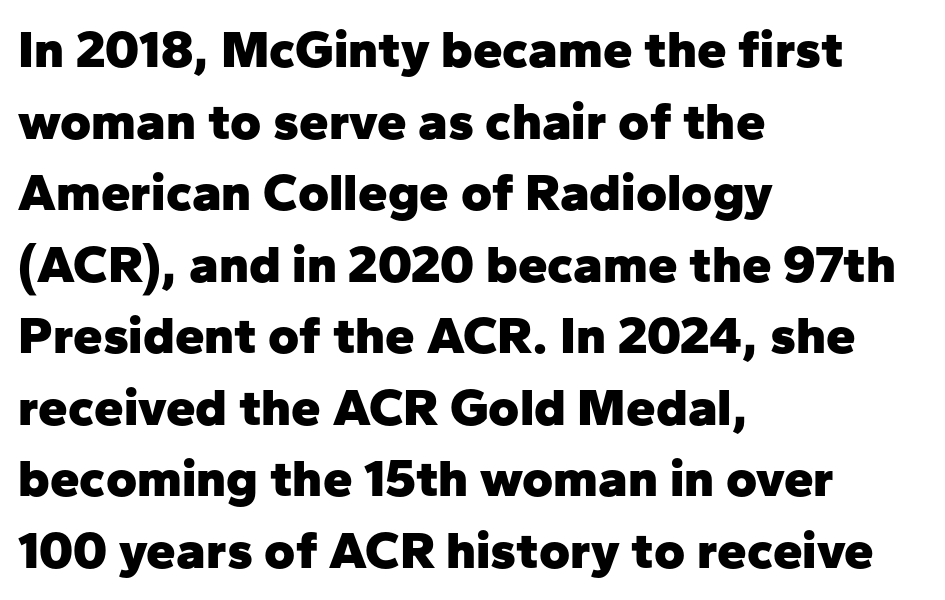
This sample is left-justified, so line endings fall wherever the words run out. Students, observe: this is what conventionally led text looks like. This sample uses plain, unmodified letter spacing. Typesetter's note: full bold, strokes at maximum text heaviness.
